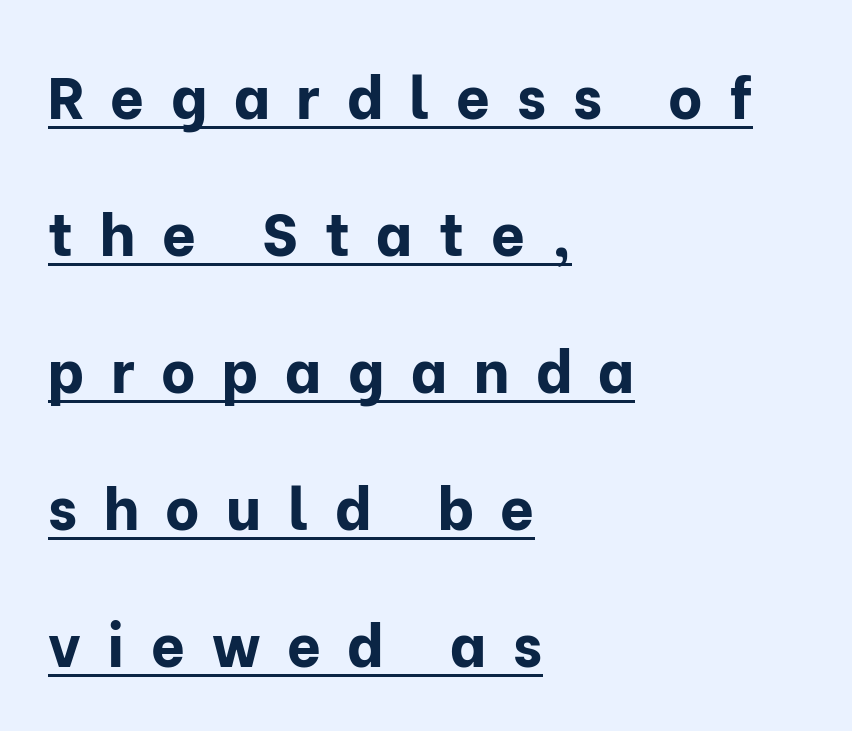
{"serif": "no", "italic": "no", "bold": "yes", "weight": "bold", "width": "normal", "stroke_contrast": "low", "x_height": "medium", "monospaced": "no", "underline": "yes", "align": "left", "line_spacing": "loose", "line_spacing_ratio": 2.32, "letter_spacing": "wide", "letter_spacing_em": 0.45, "glyph_px": 59}
